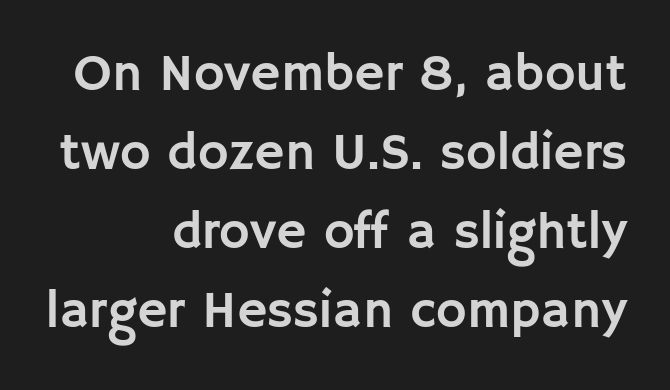
You could not count columns in this text — the font is proportionally spaced. Notice how the stems are strictly vertical — no italics here. The type family on display is of the sans-serif kind. Underline: absent.
